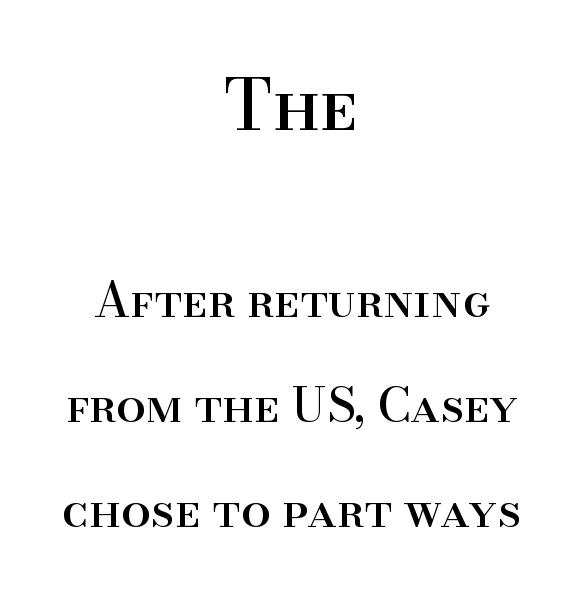
The image shows 70 px serif type, upright; set centered, loose line spacing (2.24x), normal letter spacing, not underlined; the first (top) block is 1.49x larger; high stroke contrast and a small x-height.
